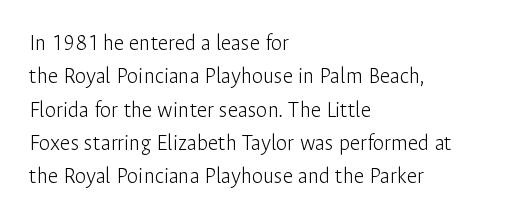
{"italic": "no", "bold": "no", "underline": "no", "align": "left", "line_spacing": "normal", "line_spacing_ratio": 1.45, "letter_spacing": "normal", "letter_spacing_em": 0.0, "glyph_px": 23}
